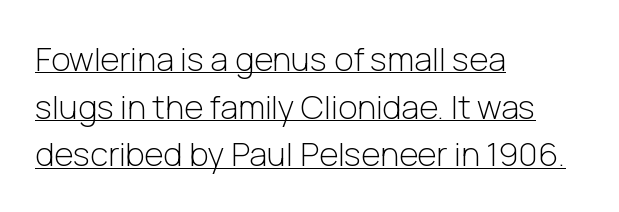
Q: Is the text bold? A: No.
Q: Is the text italic (slanted)? A: No, it is upright.
Q: Is the typeface a serif or a sans-serif typeface? A: Sans-serif.
Q: Is the text underlined? A: Yes.
Q: How is the paragraph aligned? A: Left-aligned.
Q: Is the spacing between letters normal or unusually wide? A: Normal.
Q: Is the spacing between lines tight, normal or loose? A: Normal.
Q: Width (condensed, normal, or wide)? A: Normal.
Q: Stroke contrast? A: Low.
Q: x-height? A: Medium.
Q: Monospaced? A: No.
